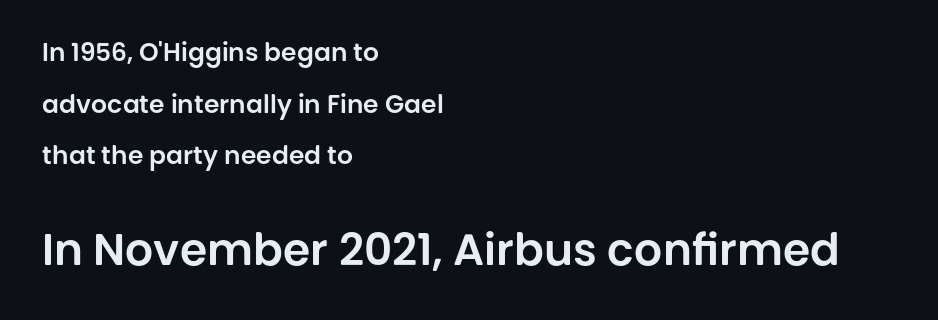
{"serif": "no", "italic": "no", "width": "normal", "stroke_contrast": "low", "x_height": "large", "monospaced": "no", "underline": "no", "align": "left", "line_spacing": "loose", "line_spacing_ratio": 2.07, "letter_spacing": "normal", "letter_spacing_em": 0.0, "larger_block": "second", "size_ratio": 1.76, "glyph_px": 44}
